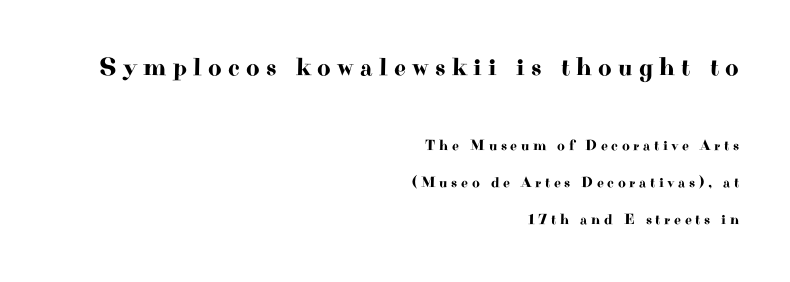
Q: Is the text italic (slanted)? A: No, it is upright.
Q: Is the text underlined? A: No.
Q: How is the paragraph aligned? A: Right-aligned.
Q: Is the spacing between letters normal or unusually wide? A: Unusually wide.
Q: Is the spacing between lines tight, normal or loose? A: Loose.
Q: Which block of text is set in a larger size, the first (top) or the second (bottom)? A: The first (top) one.
